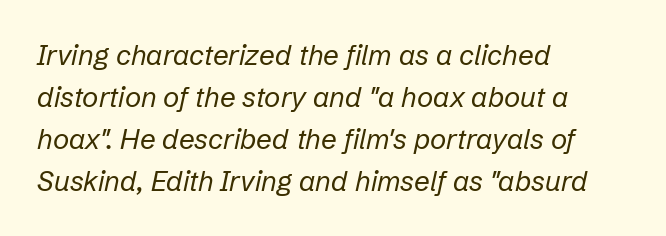
{"italic": "yes", "lean": "right", "slant_degrees": 12, "bold": "no", "weight": "regular", "width": "normal", "stroke_contrast": "low", "x_height": "medium", "monospaced": "no", "underline": "no", "align": "left", "line_spacing": "normal", "line_spacing_ratio": 1.5, "letter_spacing": "normal", "letter_spacing_em": 0.0, "glyph_px": 28}
